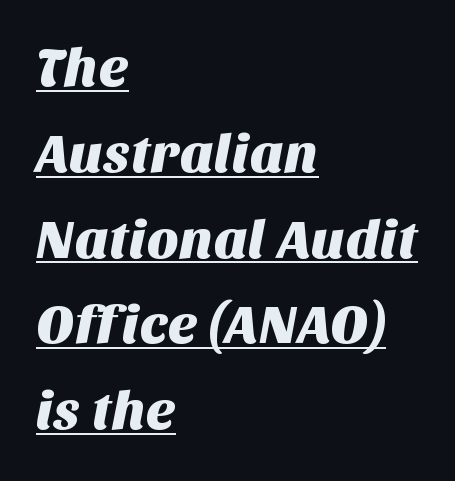
The image shows 55 px sans-serif type; set left-aligned, normal line spacing (1.56x), normal letter spacing, underlined; medium stroke contrast and a large x-height.
